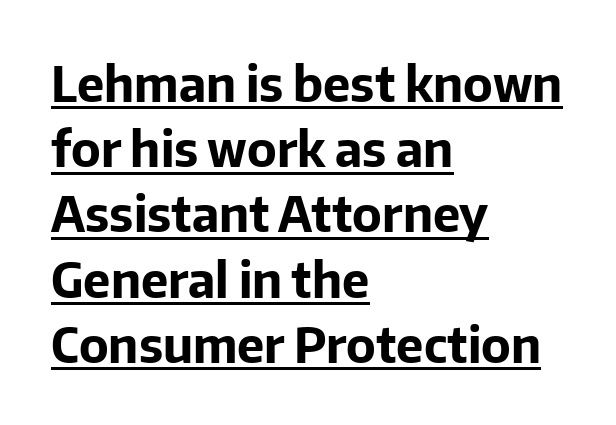
Posture: vertical. Students, note that the glyphs here touch the page at normal intervals. This sample carries an underscore along the baseline area. Note the varied advance widths — an 'i' is clearly narrower than an 'm'.
